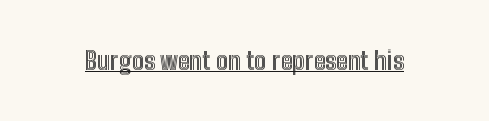
The image shows 25 px text type, upright; set normal letter spacing, underlined.
